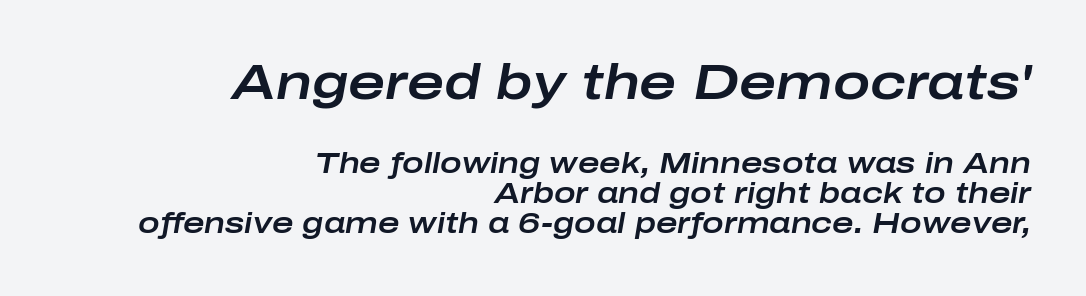
Q: Is the text italic (slanted)? A: Yes, it leans right by about 10 degrees.
Q: Is the text underlined? A: No.
Q: How is the paragraph aligned? A: Right-aligned.
Q: Is the spacing between letters normal or unusually wide? A: Normal.
Q: Is the spacing between lines tight, normal or loose? A: Tight.
Q: Which block of text is set in a larger size, the first (top) or the second (bottom)? A: The first (top) one.
Q: Width (condensed, normal, or wide)? A: Wide.
Q: Stroke contrast? A: Low.
Q: x-height? A: Medium.
Q: Monospaced? A: No.
